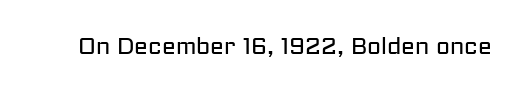
The type is set solid horizontally, with unmodified tracking. Words float on clear page, feet unadorned. A quiet, ordinary-to-light weight characterises the typeface. The type sits square on the baseline with zero lean.
